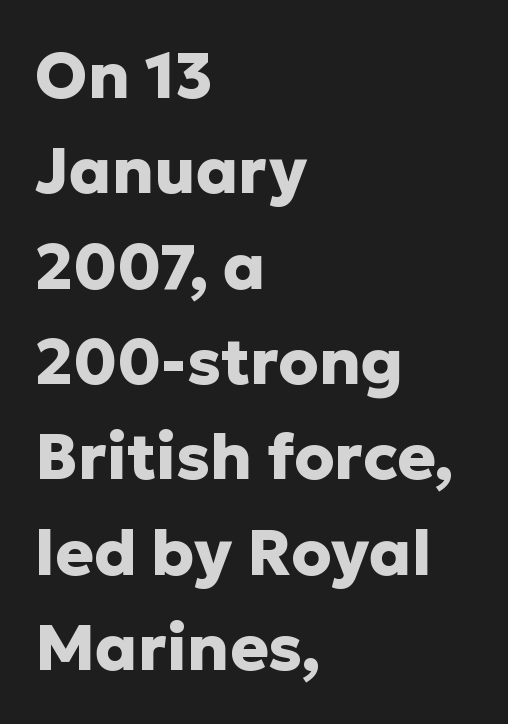
{"serif": "no", "italic": "no", "bold": "yes", "weight": "heavy", "width": "normal", "stroke_contrast": "low", "x_height": "medium", "monospaced": "no", "underline": "no", "align": "left", "line_spacing": "normal", "line_spacing_ratio": 1.49, "letter_spacing": "normal", "letter_spacing_em": 0.0, "glyph_px": 64}
